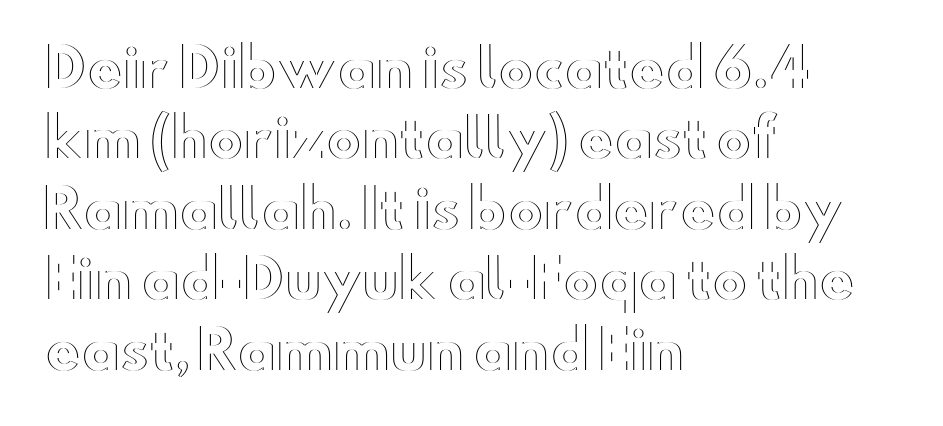
Q: Is the text italic (slanted)? A: No, it is upright.
Q: Is the text underlined? A: No.
Q: How is the paragraph aligned? A: Left-aligned.
Q: Is the spacing between letters normal or unusually wide? A: Normal.
Q: Is the spacing between lines tight, normal or loose? A: Normal.
Q: Width (condensed, normal, or wide)? A: Wide.
Q: x-height? A: Small.
Q: Monospaced? A: No.
